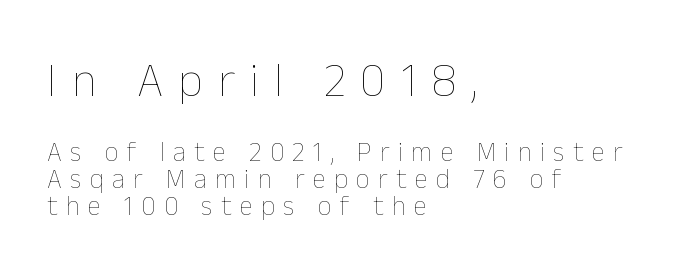
The image shows 48 px thin type, upright; set left-aligned, tight line spacing (1.0x), unusually wide letter spacing (+0.31 em), not underlined; the first (top) block is 1.78x larger; low stroke contrast and a medium x-height.
